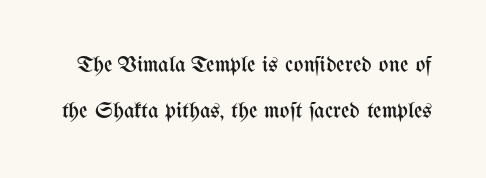
{"italic": "no", "bold": "no", "underline": "no", "line_spacing": "loose", "line_spacing_ratio": 2.02, "letter_spacing": "normal", "letter_spacing_em": 0.0, "glyph_px": 23}
